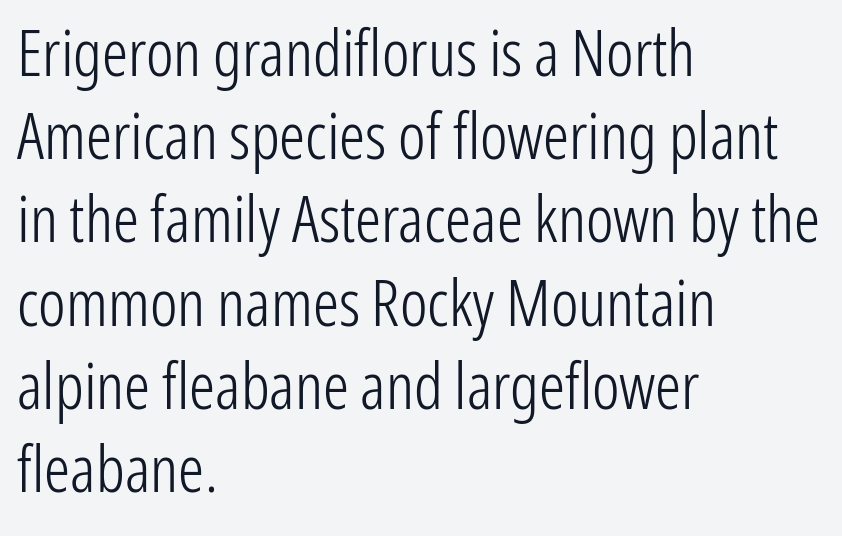
Letter spacing: default. The passage shown is not underscored anywhere. Reading down the column, the eye jumps a familiar distance to each next line. The compositor pushed each line to the left boundary.
